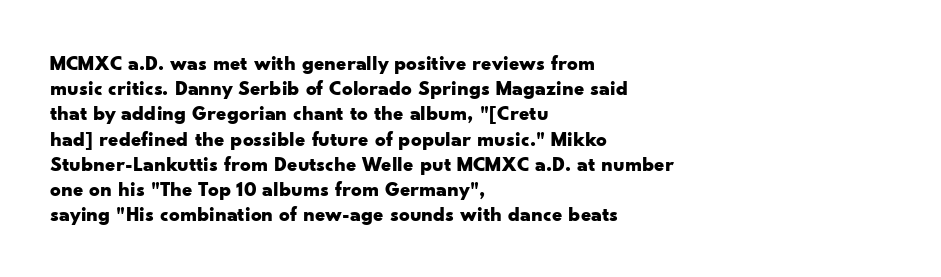
The image shows 21 px bold type, upright; set left-aligned, line spacing 1.2x, normal letter spacing, not underlined.
